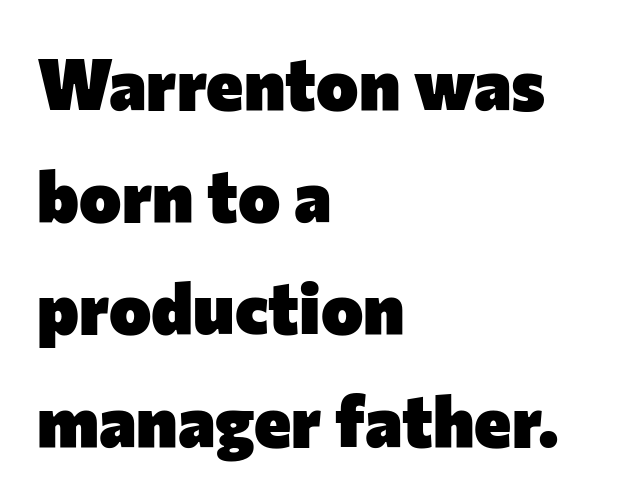
{"serif": "no", "italic": "no", "bold": "yes", "weight": "heavy", "width": "normal", "stroke_contrast": "low", "x_height": "medium", "monospaced": "no", "underline": "no", "align": "left", "line_spacing": "normal", "line_spacing_ratio": 1.58, "letter_spacing": "normal", "letter_spacing_em": 0.0, "glyph_px": 71}
